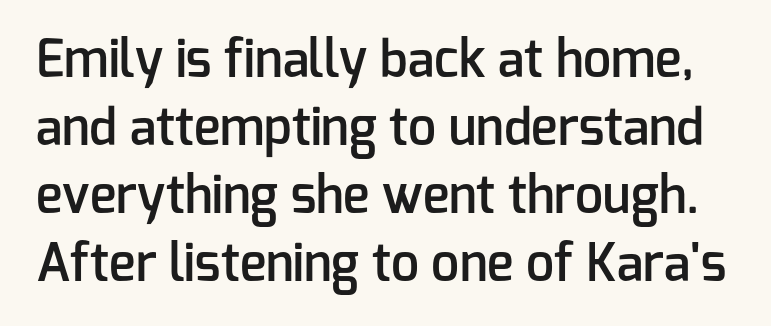
Q: Is the text bold? A: Semi-bold.
Q: Is the text italic (slanted)? A: No, it is upright.
Q: Is the typeface a serif or a sans-serif typeface? A: Sans-serif.
Q: Is the text underlined? A: No.
Q: Is the spacing between letters normal or unusually wide? A: Normal.
Q: Is the spacing between lines tight, normal or loose? A: Normal.
Q: Width (condensed, normal, or wide)? A: Normal.
Q: Stroke contrast? A: Low.
Q: x-height? A: Medium.
Q: Monospaced? A: No.
